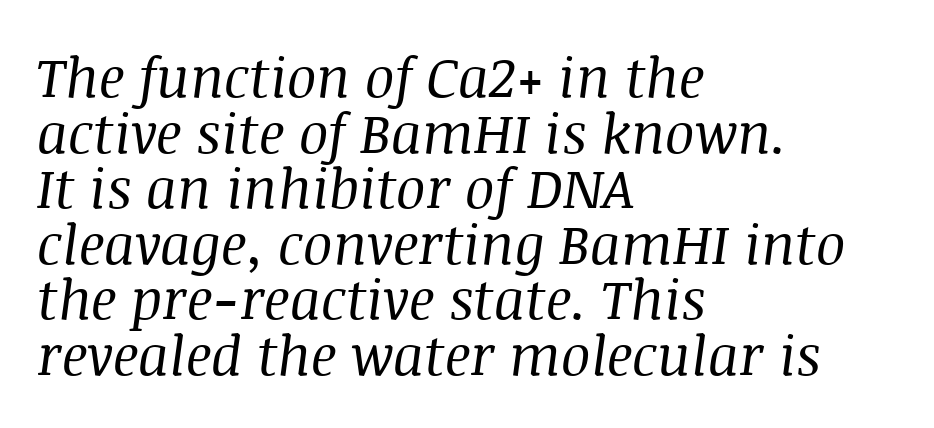
{"serif": "yes", "italic": "yes", "lean": "right", "slant_degrees": 8, "bold": "no", "weight": "regular", "width": "normal", "stroke_contrast": "medium", "x_height": "large", "monospaced": "no", "underline": "no", "align": "left", "line_spacing": "tight", "line_spacing_ratio": 1.01, "letter_spacing": "normal", "letter_spacing_em": 0.0, "glyph_px": 55}
